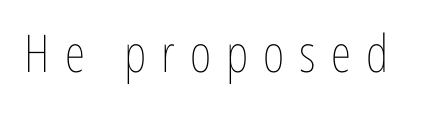
The image shows 52 px thin, condensed type, upright; set unusually wide letter spacing (+0.29 em), not underlined; low stroke contrast and a medium x-height.
